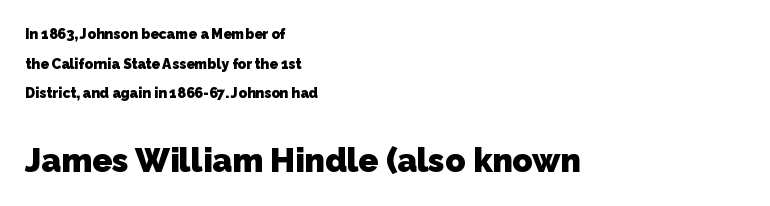
The image shows 33 px heavy sans-serif type; set left-aligned, loose line spacing (2.12x), normal letter spacing, not underlined; the second (bottom) block is 2.36x larger; low stroke contrast and a medium x-height.
